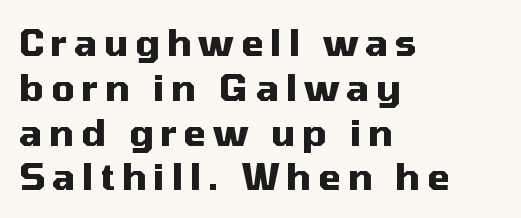
The image shows 37 px heavy sans-serif type, upright; set left-aligned, line spacing 1.21x, not underlined; medium stroke contrast and a medium x-height.
